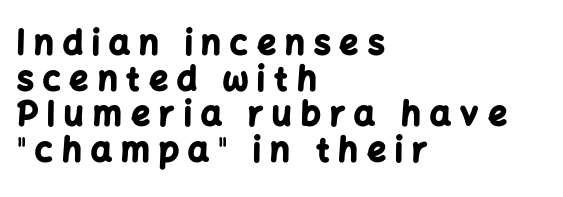
Loose tracking; the words dissolve into strings of separated letters. Every letter is thick-stroked: bold, no question. Nobody drew a line under any word here. Horizontal bands of white between lines are thin slivers. If you drew a line through each stem, it would be perfectly vertical.
